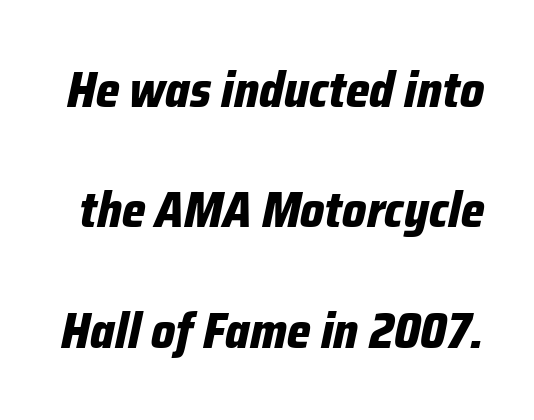
Style check: oblique. Spacing verdict: proportional, widths tailored to each character. Horizontal bands of white between lines are thick stripes. Every letter is thick-stroked: bold, no question. This rendering features lettering with no underline.
